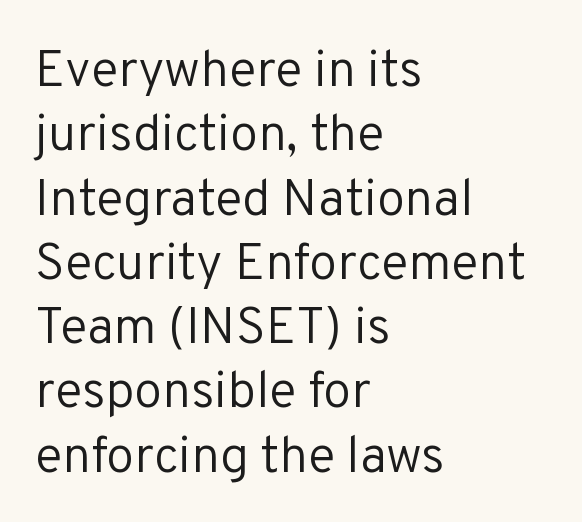
The image shows 51 px regular-weight sans-serif type, upright; set left-aligned, normal line spacing (1.26x), normal letter spacing, not underlined; low stroke contrast and a medium x-height.
